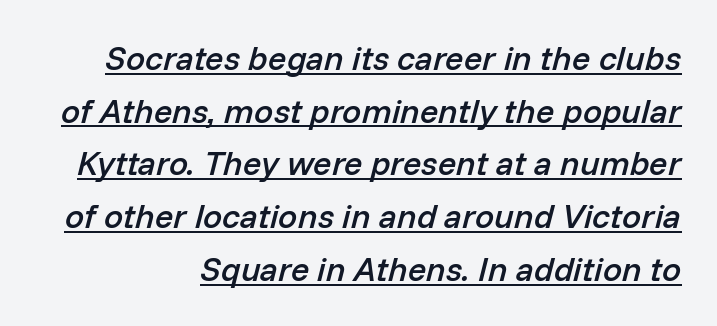
{"italic": "yes", "lean": "right", "slant_degrees": 14, "bold": "semi", "weight": "semibold", "width": "normal", "stroke_contrast": "low", "x_height": "medium", "monospaced": "no", "underline": "yes", "align": "right", "line_spacing": "normal", "line_spacing_ratio": 1.55, "letter_spacing": "normal", "letter_spacing_em": 0.0, "glyph_px": 34}
